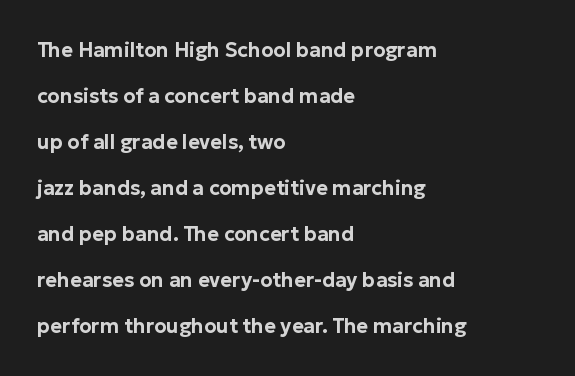
The image shows 20 px text type, upright; set left-aligned, loose line spacing (2.3x), normal letter spacing, not underlined.
